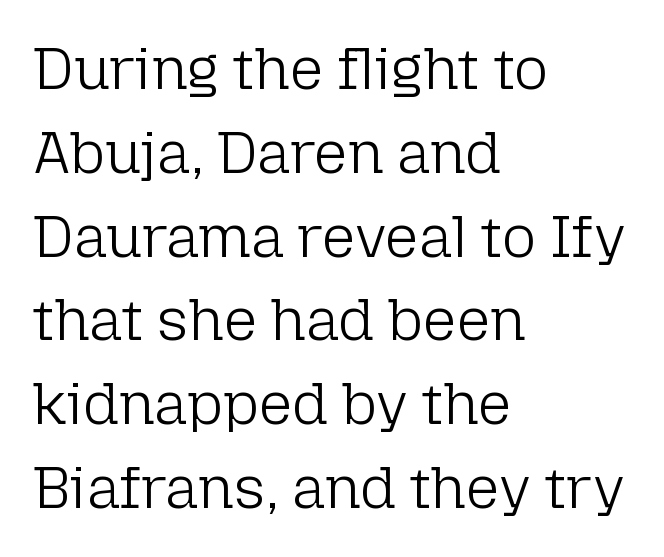
The rendering uses natural spacing where letterforms have individual widths. Beneath every word, the page is bare. This sample keeps an unexceptional amount of space between lines. The designer went with a sans here, leaving each stem footless. A roman cut, with each character standing at attention. The typesetter chose a ragged-right arrangement here.
